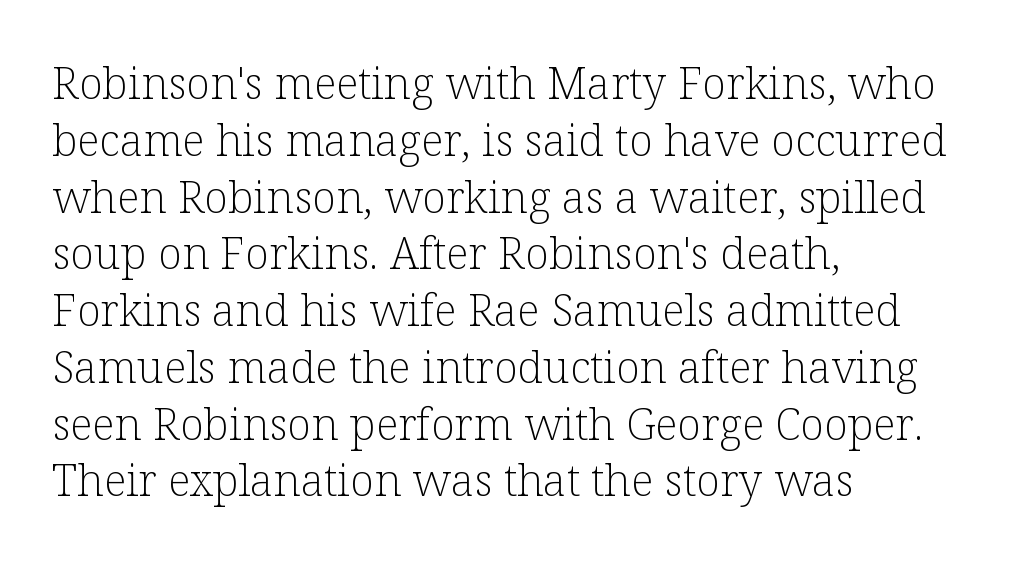
Weight class: somewhere from thin through regular. Style check: upright. The tracking reads as untouched default to a designer's eye. Proportional: the letters do not fall into vertical columns.
